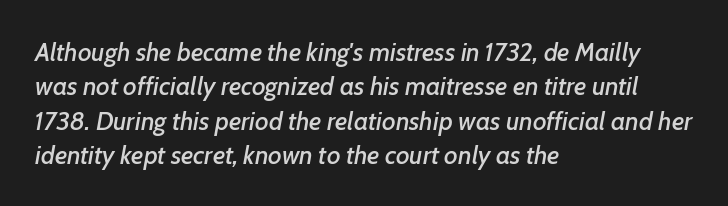
The rag falls on the right side of this text block. Leading: standard. The glyphs are unaccompanied by any horizontal stroke below them. There's an unmistakable incline to the writing here. What stands out about the letter spacing? Nothing — it is the standard amount.
